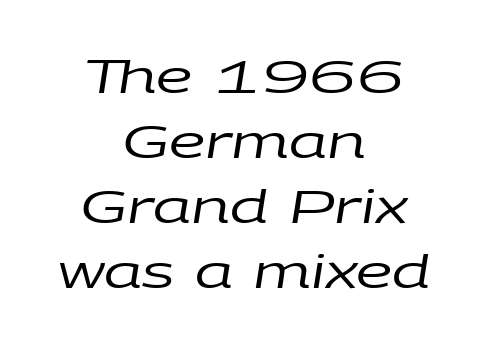
The image shows 46 px regular-weight, wide type, italic (leaning right); set centered, normal line spacing (1.41x), normal letter spacing, not underlined; low stroke contrast and a large x-height.
